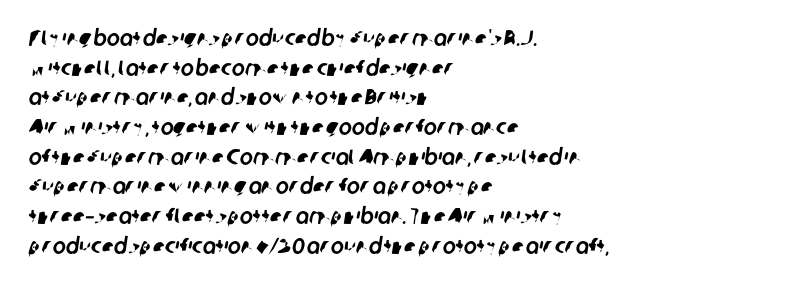
The image shows 22 px text type; set left-aligned, normal line spacing (1.35x), normal letter spacing, not underlined.
